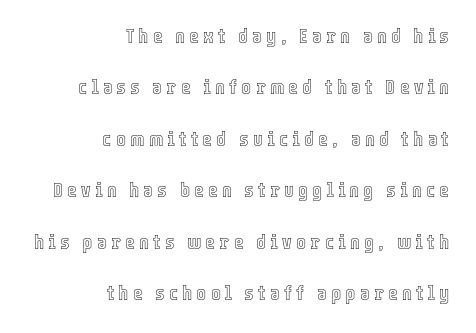
The image shows 21 px text type, upright; set right-aligned, loose line spacing (2.45x), unusually wide letter spacing (+0.2 em), not underlined.
